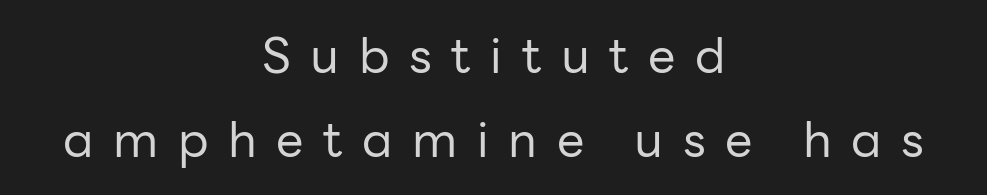
The image shows 49 px regular-weight sans-serif type, upright; set centered, line spacing 1.71x, unusually wide letter spacing (+0.4 em), not underlined; low stroke contrast and a medium x-height.
